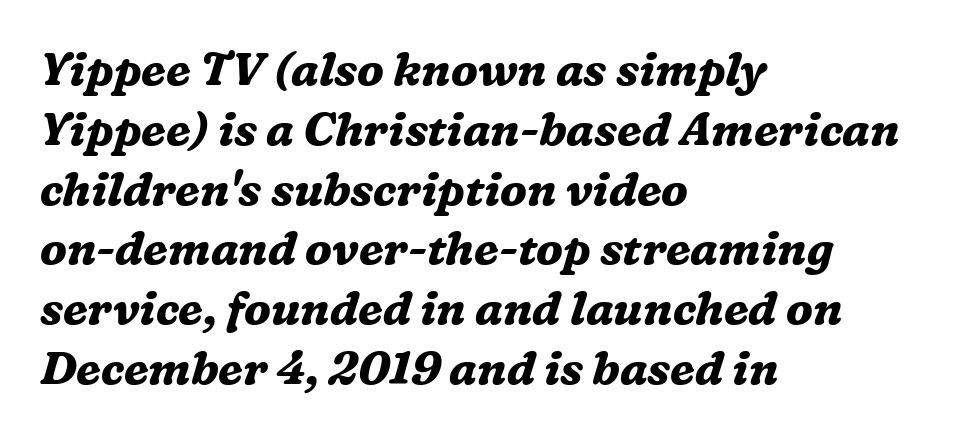
{"serif": "yes", "italic": "yes", "lean": "right", "slant_degrees": 16, "bold": "yes", "weight": "bold", "width": "normal", "stroke_contrast": "medium", "x_height": "medium", "monospaced": "no", "underline": "no", "align": "left", "line_spacing": "normal", "line_spacing_ratio": 1.3, "letter_spacing": "normal", "letter_spacing_em": 0.0, "glyph_px": 46}
